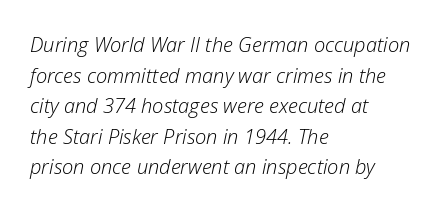
These lines stack with their left ends in a neat column. Counters stay open thanks to moderate or lighter strokes. Does the lettering tilt? It does — this is italic. How would I describe the line gaps? Plain and ordinary. The zone under the glyphs is completely vacant.
